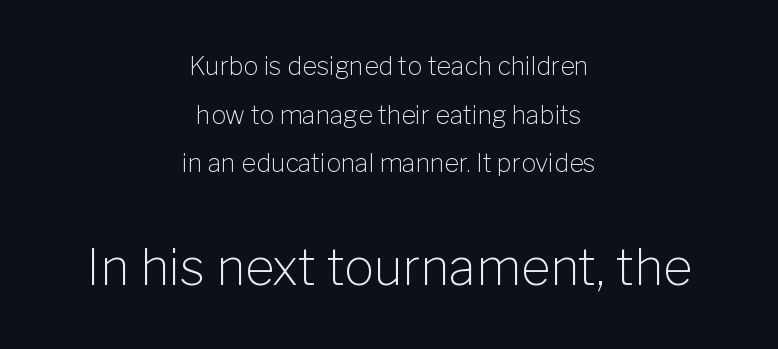
This sample trades compactness for vertical openness between lines. Anything drawn beneath the words? Only blank space. Varying glyph widths throughout — classic text-font behaviour. Look at the glyph heights: the lower group is clearly the bigger setting. In terms of letterform style, serifs are entirely absent. The paragraph shown floats in the horizontal middle.
